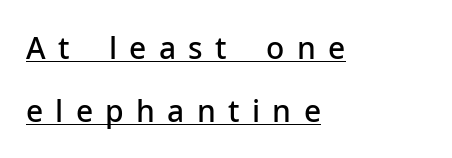
The image shows 30 px semibold sans-serif type, upright; set left-aligned, loose line spacing (2.11x), unusually wide letter spacing (+0.41 em), underlined; low stroke contrast and a medium x-height.
